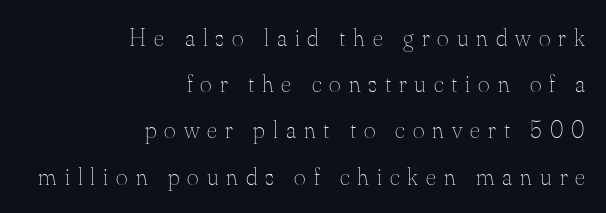
The paragraph shown leans on its right margin. Words appear elongated and porous because spacing is wide. Italic? Not at all — the glyphs are vertical. Nothing heavy about these letters — not bold at all. Unmarked baselines from the first word to the last.
